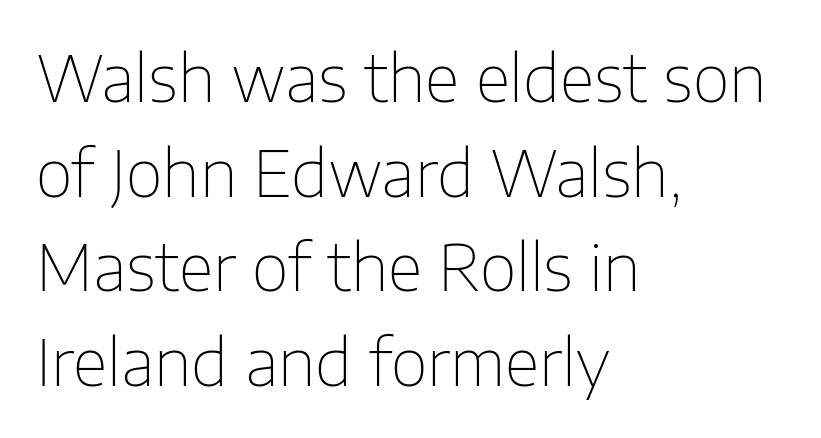
{"serif": "no", "italic": "no", "bold": "no", "weight": "thin", "width": "normal", "stroke_contrast": "low", "x_height": "medium", "monospaced": "no", "underline": "no", "align": "left", "line_spacing": "normal", "line_spacing_ratio": 1.48, "letter_spacing": "normal", "letter_spacing_em": 0.0, "glyph_px": 64}
